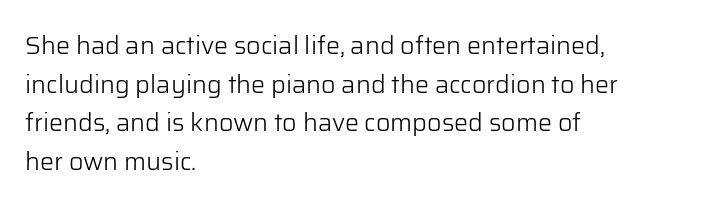
Notice how descenders clear the ascenders below comfortably — that's standard leading. Posture: vertical. Letter spacing: default. This rendering uses left alignment, leaving the right contour irregular.
